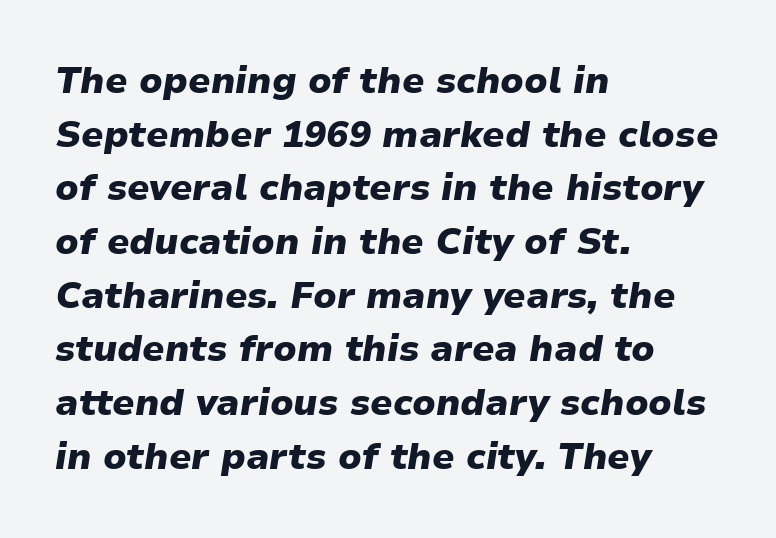
The image shows 37 px heavy type, italic (leaning right); set left-aligned, normal line spacing (1.45x), normal letter spacing, not underlined; low stroke contrast and a medium x-height.
